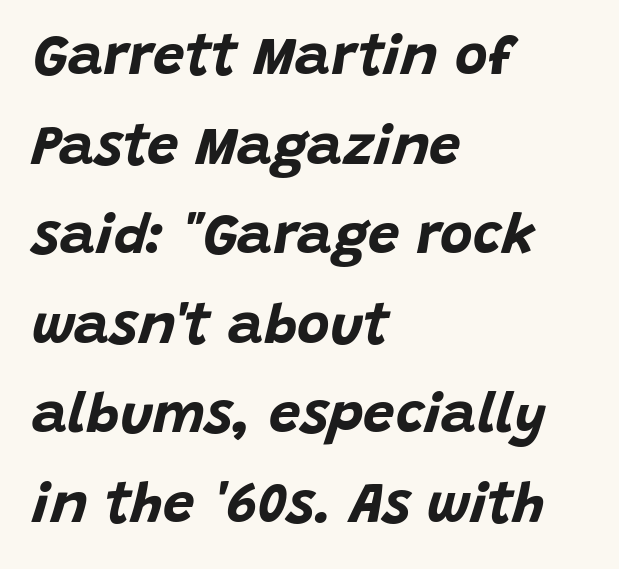
Q: Is the text bold? A: Yes.
Q: Is the text italic (slanted)? A: Yes, it leans right by about 15 degrees.
Q: Is the text underlined? A: No.
Q: How is the paragraph aligned? A: Left-aligned.
Q: Is the spacing between letters normal or unusually wide? A: Normal.
Q: Is the spacing between lines tight, normal or loose? A: Normal.
Q: Width (condensed, normal, or wide)? A: Normal.
Q: Stroke contrast? A: Low.
Q: x-height? A: Large.
Q: Monospaced? A: No.
